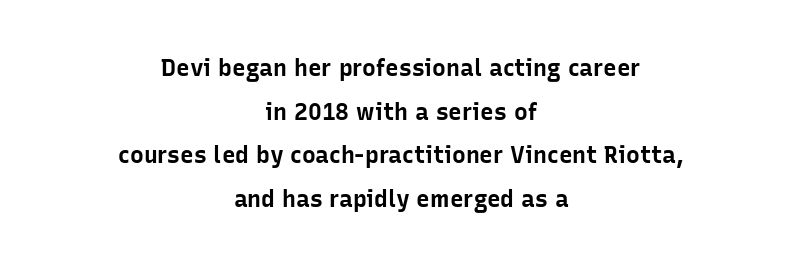
The image shows 23 px bold type, upright; set centered, loose line spacing (1.9x), normal letter spacing, not underlined.
